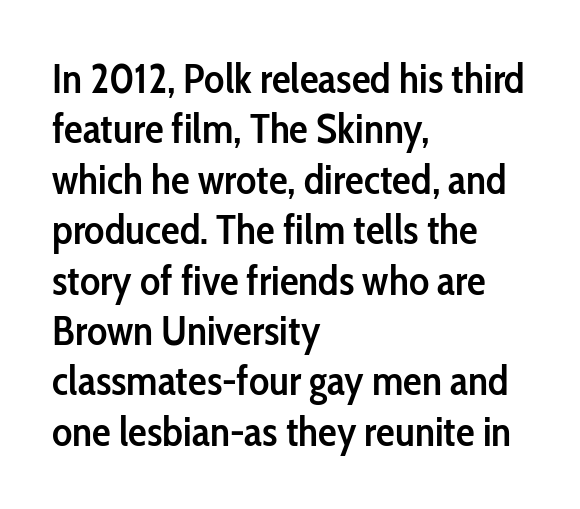
Only glyphs here, with clear space below each row. The typeface chosen for these lines omits serifs. Proportional: the letters do not fall into vertical columns. Compared with a centered layout, this one pins lines to the left instead.
